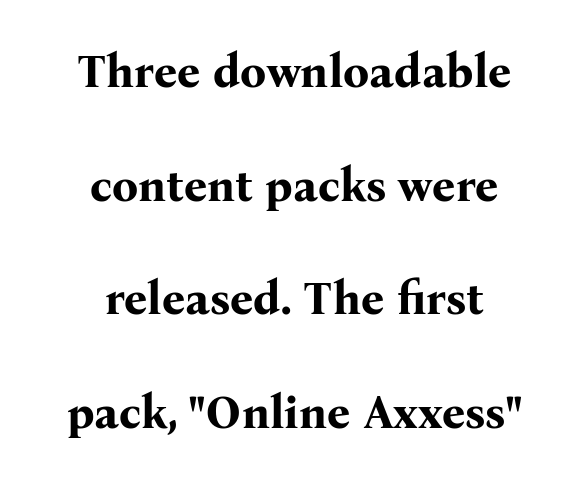
Line starts and ends both wander, symmetrically. This sample has the flowing, uneven cadence of proportional lettering. Font category for this specimen: serif. Tall strokes in this sample are plumb rather than angled. Weight check: bold — yes, fully. Widely set lines give the paragraph a tall, airy silhouette.
